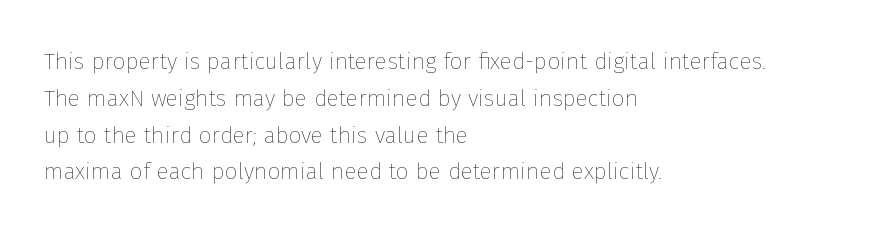
Q: Is the text bold? A: No.
Q: Is the text italic (slanted)? A: No, it is upright.
Q: Is the text underlined? A: No.
Q: How is the paragraph aligned? A: Left-aligned.
Q: Is the spacing between letters normal or unusually wide? A: Normal.
Q: Is the spacing between lines tight, normal or loose? A: Normal.
